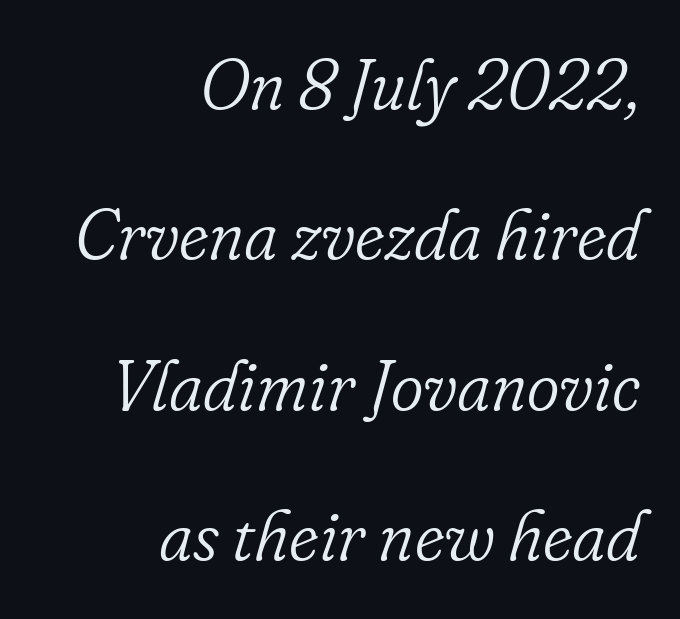
{"serif": "yes", "italic": "yes", "lean": "right", "slant_degrees": 16, "bold": "no", "weight": "light", "width": "normal", "stroke_contrast": "low", "x_height": "small", "monospaced": "no", "underline": "no", "align": "right", "line_spacing": "loose", "line_spacing_ratio": 2.15, "letter_spacing": "normal", "letter_spacing_em": 0.0, "glyph_px": 70}
